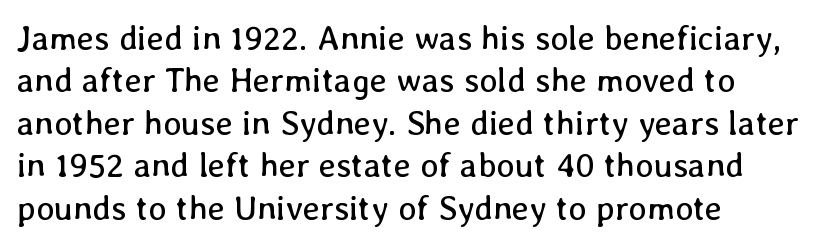
The image shows 34 px regular-weight type, upright; set left-aligned, normal line spacing (1.25x), normal letter spacing, not underlined; low stroke contrast and a medium x-height.
